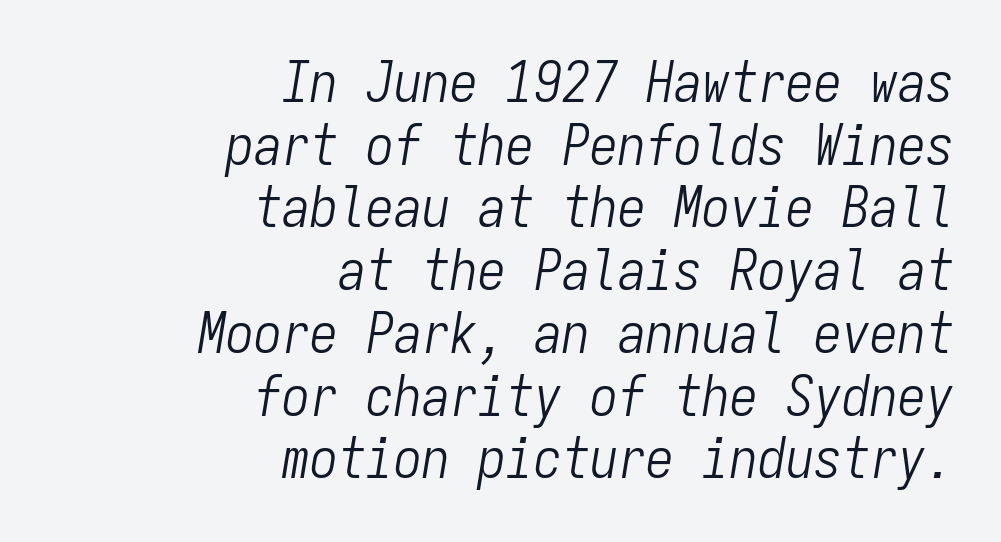
Nothing heavy about these letters — not bold at all. Every row of glyphs terminates at an identical x-position on the right. This block would grow much taller if given ordinary leading; it's compressed now. The line texture is even and compact thanks to regular tracking. Note the uniform advance width — an 'i' takes as much space as an 'm'. Descenders hang freely into open space.
